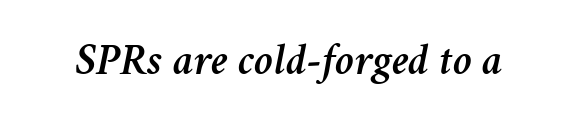
The whole block is typeset with a tilt. A clean baseline with only descenders dipping below it. The passage shown is typed in a proportional face where columns would drift. This sample uses plain, unmodified letter spacing.
